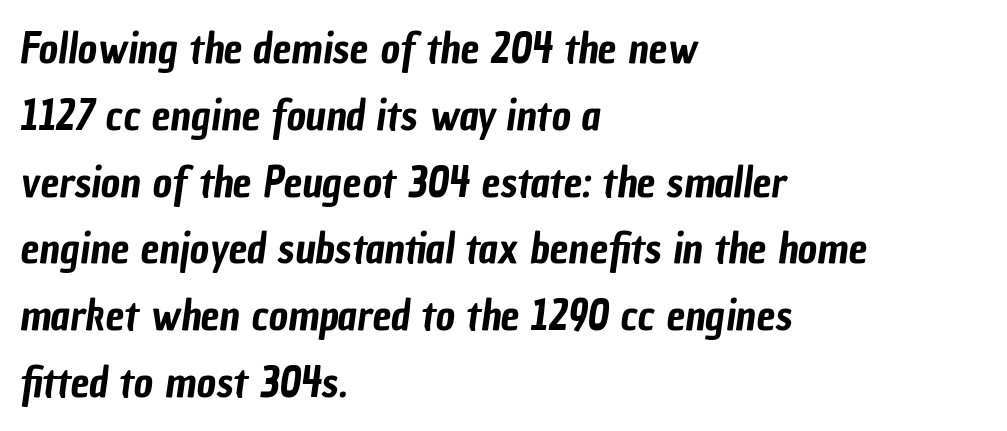
Q: Is the typeface a serif or a sans-serif typeface? A: Sans-serif.
Q: Is the text underlined? A: No.
Q: How is the paragraph aligned? A: Left-aligned.
Q: Is the spacing between letters normal or unusually wide? A: Normal.
Q: Is the spacing between lines tight, normal or loose? A: Normal.
Q: Width (condensed, normal, or wide)? A: Condensed.
Q: Stroke contrast? A: Low.
Q: x-height? A: Medium.
Q: Monospaced? A: No.
